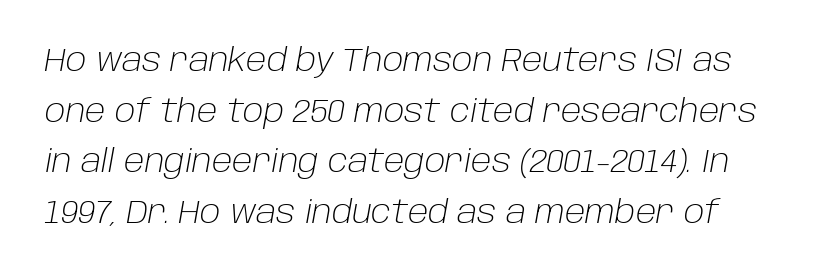
The letters sit at their default tracking, neither squeezed nor spread. Compared with ordinary roman type, these characters are visibly tilted. Anything drawn beneath the words? Only blank space. A typesetter would call this proportional, since set widths differ per character. Each new line begins a customary step beneath the previous one.
